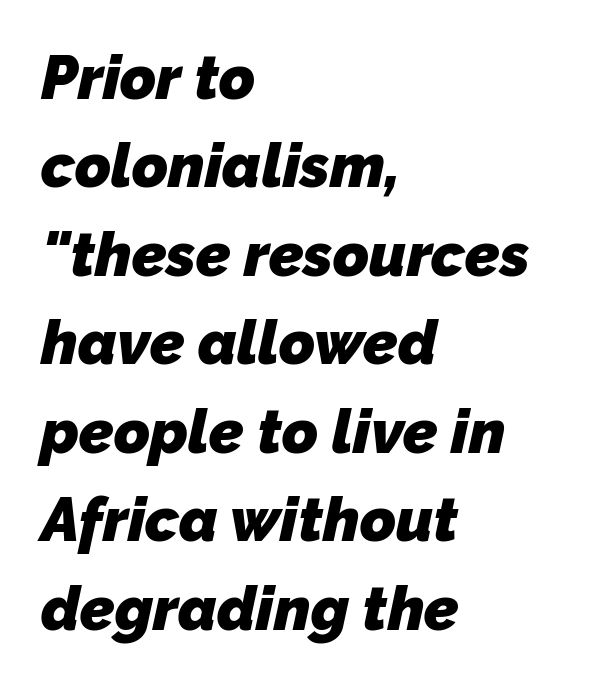
The image shows 61 px heavy sans-serif type; set left-aligned, normal line spacing (1.45x), normal letter spacing, not underlined; low stroke contrast and a medium x-height.
